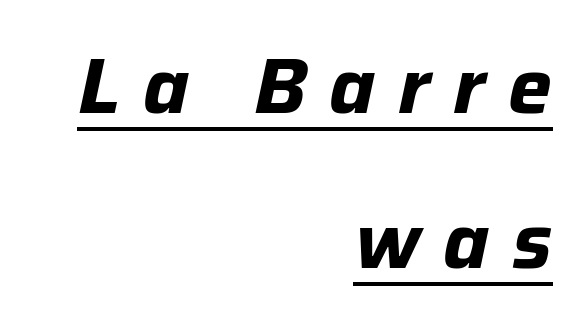
{"italic": "yes", "lean": "right", "slant_degrees": 12, "bold": "yes", "weight": "bold", "width": "normal", "stroke_contrast": "low", "x_height": "medium", "monospaced": "no", "underline": "yes", "align": "right", "line_spacing": "loose", "line_spacing_ratio": 1.99, "letter_spacing": "wide", "letter_spacing_em": 0.29, "glyph_px": 78}
